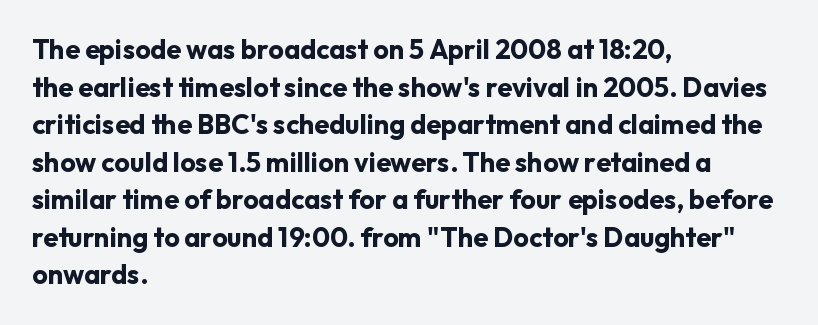
The image shows 27 px bold type, upright; set left-aligned, normal line spacing (1.39x), normal letter spacing, not underlined.
